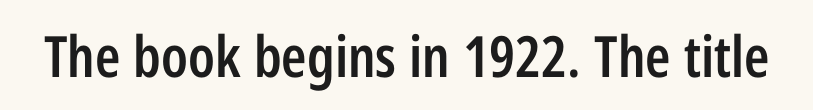
{"serif": "no", "italic": "no", "bold": "semi", "weight": "semibold", "width": "condensed", "stroke_contrast": "low", "x_height": "medium", "monospaced": "no", "underline": "no", "letter_spacing": "normal", "letter_spacing_em": 0.0, "glyph_px": 57}
